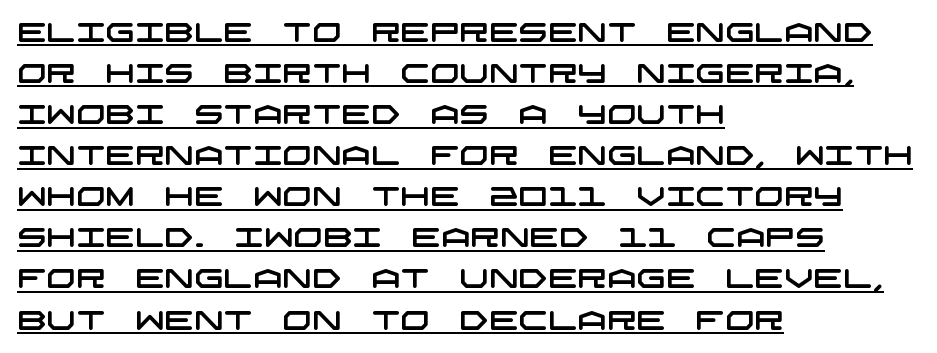
{"underline": "yes", "align": "left", "line_spacing": "normal", "line_spacing_ratio": 1.58, "letter_spacing": "normal", "letter_spacing_em": 0.0, "glyph_px": 26}
